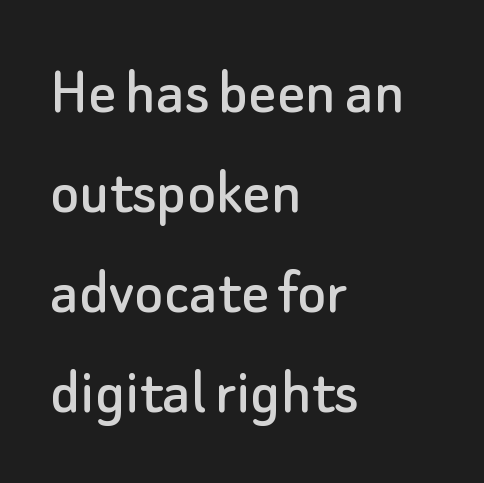
The compositor pushed each line to the left boundary. The letters stand straight up with perfectly vertical stems. These lines keep a tight, regular rhythm from letter to letter. The glyphs in this specimen are sans serif. Proportional: the letters do not fall into vertical columns.
